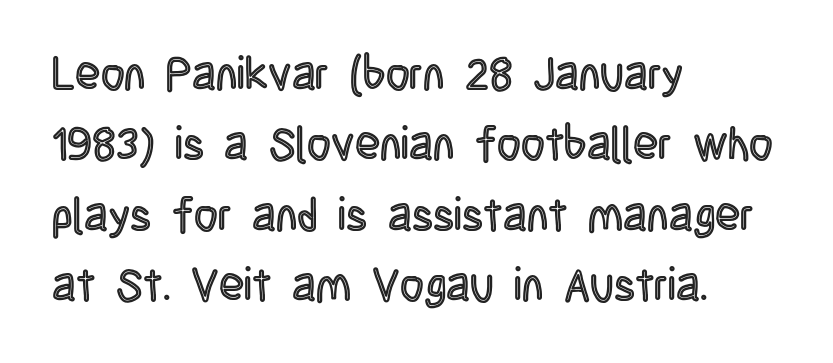
Q: Is the text italic (slanted)? A: No, it is upright.
Q: Is the text underlined? A: No.
Q: How is the paragraph aligned? A: Left-aligned.
Q: Is the spacing between letters normal or unusually wide? A: Normal.
Q: Is the spacing between lines tight, normal or loose? A: Normal.
Q: Width (condensed, normal, or wide)? A: Condensed.
Q: x-height? A: Large.
Q: Monospaced? A: No.
